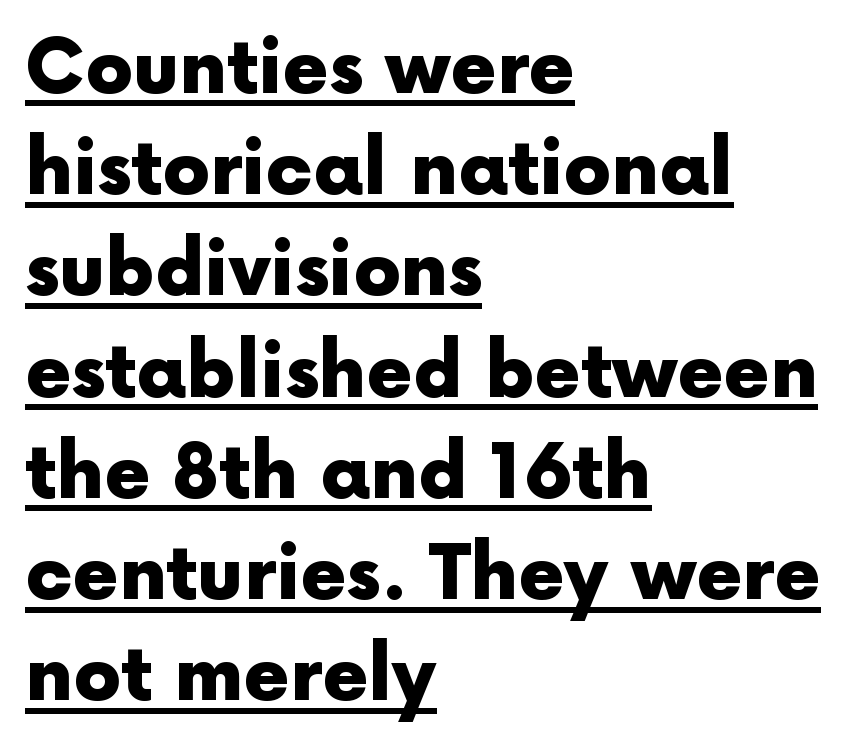
Each glyph is drawn with heavy, bold strokes. Spacing between characters is what you'd get straight out of the box. In terms of posture, this sample is upright. Students, observe: this is what conventionally led text looks like.
